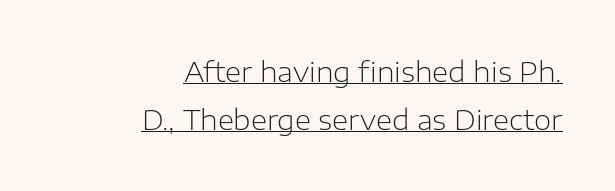
The image shows 28 px light sans-serif type, upright; set right-aligned, line spacing 1.72x, normal letter spacing, underlined; low stroke contrast and a medium x-height.
